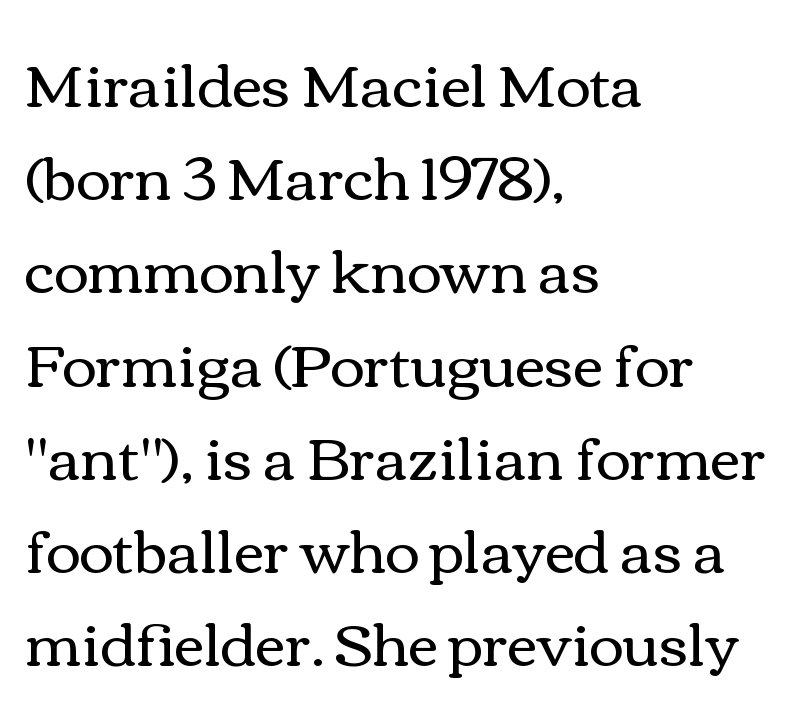
{"italic": "no", "bold": "no", "weight": "regular", "width": "wide", "x_height": "medium", "monospaced": "no", "underline": "no", "align": "left", "line_spacing": "normal", "line_spacing_ratio": 1.58, "letter_spacing": "normal", "letter_spacing_em": 0.0, "glyph_px": 59}
